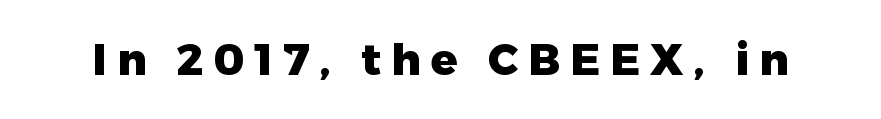
Q: Is the text bold? A: Yes.
Q: Is the text italic (slanted)? A: No, it is upright.
Q: Is the typeface a serif or a sans-serif typeface? A: Sans-serif.
Q: Is the text underlined? A: No.
Q: Is the spacing between letters normal or unusually wide? A: Unusually wide.
Q: Width (condensed, normal, or wide)? A: Normal.
Q: Stroke contrast? A: Low.
Q: x-height? A: Medium.
Q: Monospaced? A: No.
